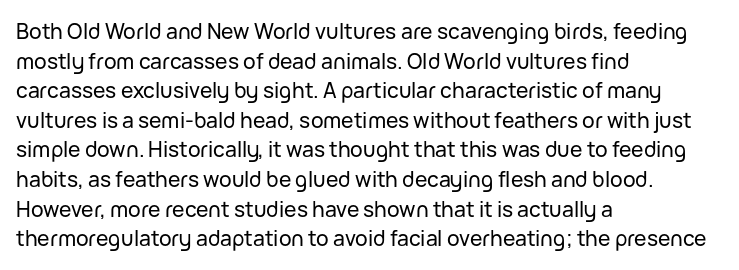
Q: Is the text italic (slanted)? A: No, it is upright.
Q: Is the text underlined? A: No.
Q: How is the paragraph aligned? A: Left-aligned.
Q: Is the spacing between letters normal or unusually wide? A: Normal.
Q: Is the spacing between lines tight, normal or loose? A: Normal.
